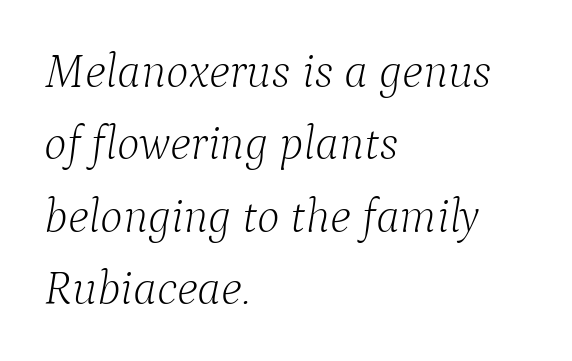
The image shows 48 px light serif type, italic (leaning right); set left-aligned, normal line spacing (1.51x), normal letter spacing, not underlined; low stroke contrast and a medium x-height.
